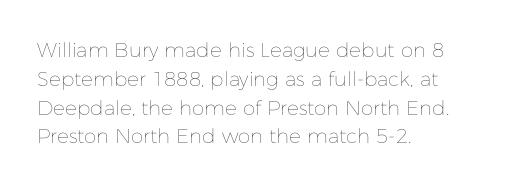
{"italic": "no", "bold": "no", "underline": "no", "align": "left", "line_spacing": "normal", "line_spacing_ratio": 1.44, "letter_spacing": "normal", "letter_spacing_em": 0.0, "glyph_px": 20}
